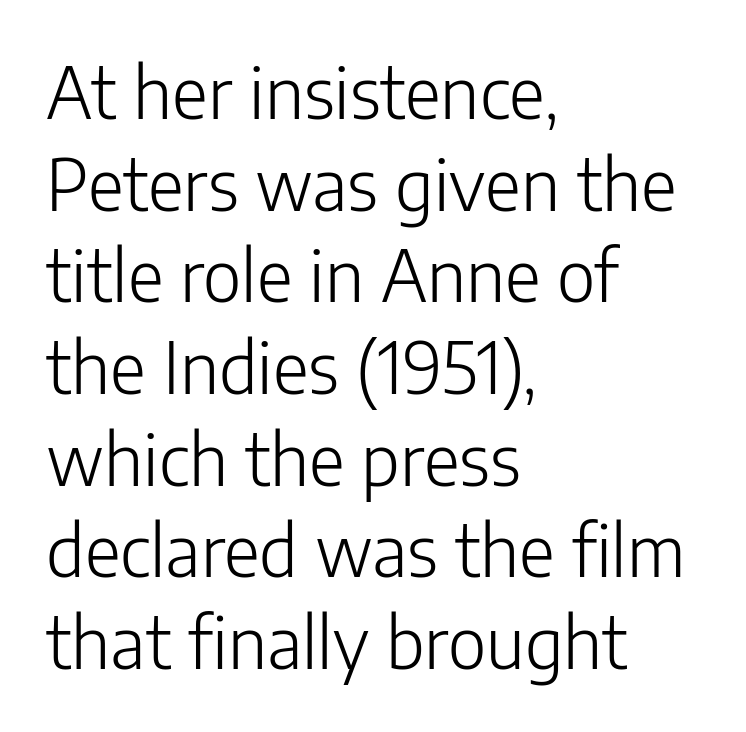
The image shows 70 px light sans-serif type, upright; set left-aligned, normal line spacing (1.31x), normal letter spacing, not underlined; low stroke contrast and a medium x-height.
